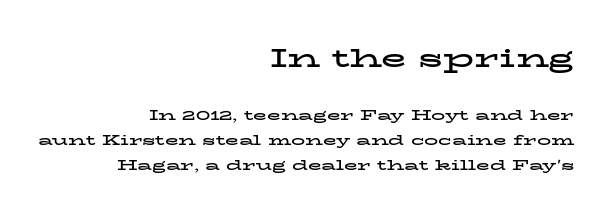
The image shows 26 px bold type, upright; set right-aligned, line spacing 1.79x, normal letter spacing, not underlined; the first (top) block is 1.86x larger.
